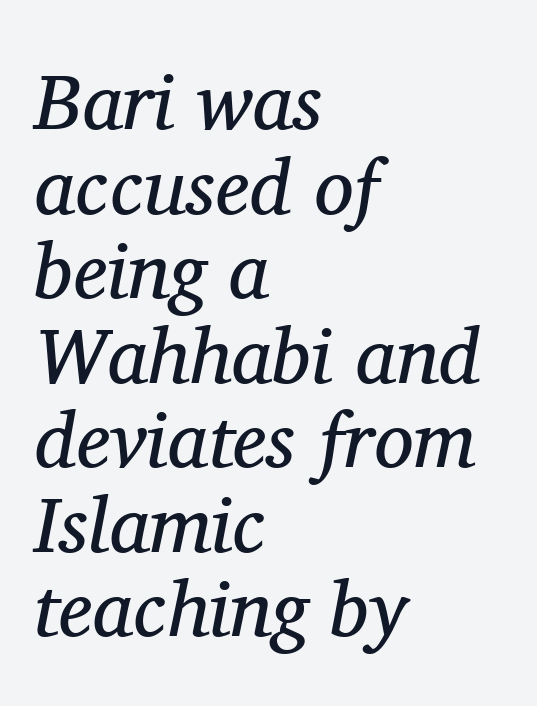
Q: Is the text bold? A: No.
Q: Is the text italic (slanted)? A: Yes, it leans right by about 11 degrees.
Q: Is the typeface a serif or a sans-serif typeface? A: Serif.
Q: Is the text underlined? A: No.
Q: How is the paragraph aligned? A: Left-aligned.
Q: Is the spacing between letters normal or unusually wide? A: Normal.
Q: Is the spacing between lines tight, normal or loose? A: Tight.
Q: Width (condensed, normal, or wide)? A: Normal.
Q: Stroke contrast? A: Medium.
Q: x-height? A: Medium.
Q: Monospaced? A: No.
